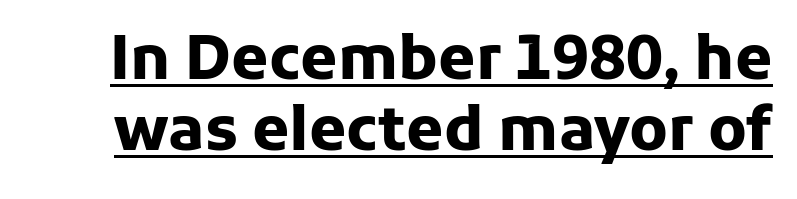
The image shows 60 px heavy sans-serif type, upright; set line spacing 1.18x, normal letter spacing, underlined; low stroke contrast and a medium x-height.
